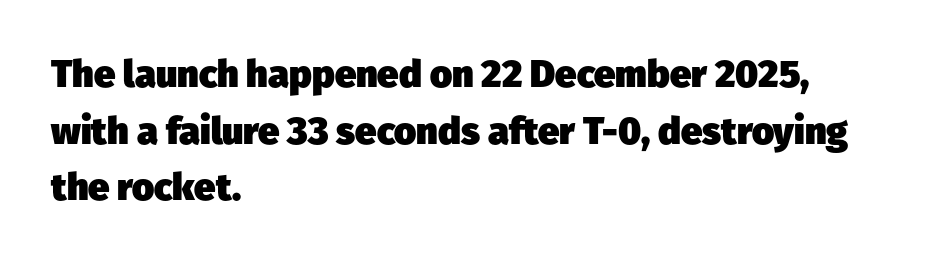
The image shows 38 px heavy sans-serif type; set left-aligned, normal line spacing (1.49x), normal letter spacing, not underlined; low stroke contrast and a medium x-height.
